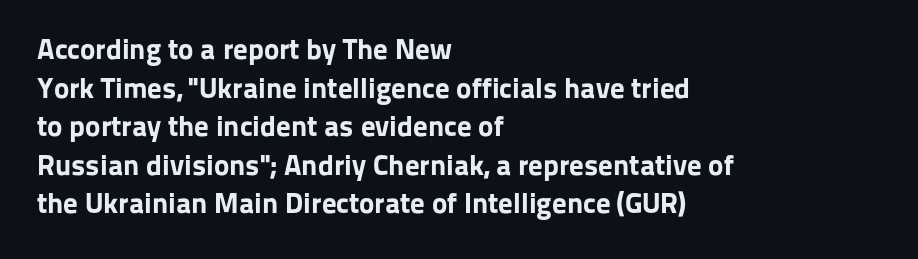
{"serif": "no", "italic": "no", "bold": "yes", "weight": "bold", "width": "normal", "stroke_contrast": "low", "x_height": "medium", "monospaced": "no", "underline": "no", "align": "left", "line_spacing": "normal", "line_spacing_ratio": 1.33, "letter_spacing": "normal", "letter_spacing_em": 0.0, "glyph_px": 29}
